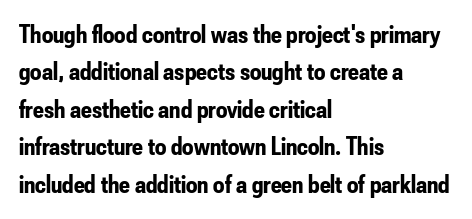
Q: Is the text bold? A: Yes.
Q: Is the text italic (slanted)? A: No, it is upright.
Q: Is the text underlined? A: No.
Q: How is the paragraph aligned? A: Left-aligned.
Q: Is the spacing between letters normal or unusually wide? A: Normal.
Q: Is the spacing between lines tight, normal or loose? A: Normal.
